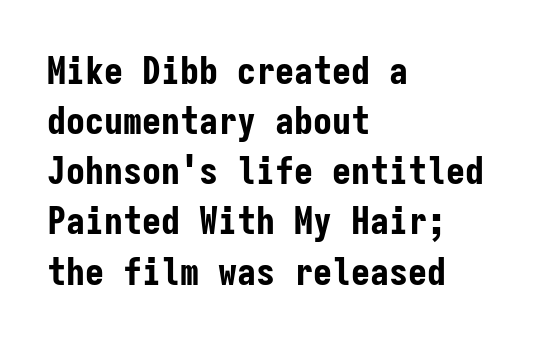
The image shows 38 px bold, condensed sans-serif type, upright, monospaced; set left-aligned, normal line spacing (1.32x), normal letter spacing, not underlined; low stroke contrast and a medium x-height.
